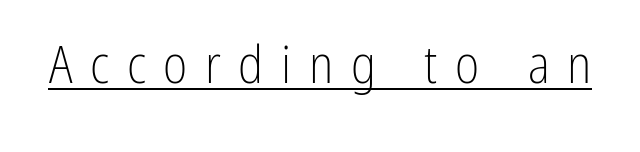
The image shows 52 px light, condensed sans-serif type, upright; set unusually wide letter spacing (+0.34 em), underlined; low stroke contrast and a medium x-height.
